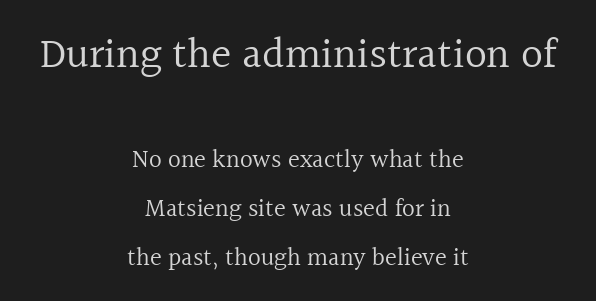
Underline: absent. Do the characters align in a grid? No, the font is proportional. Vertical strokes here are truly vertical. If you measured baseline to baseline, you'd find a long distance.
